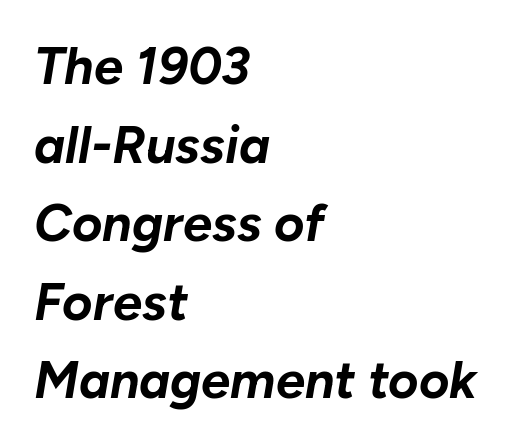
{"italic": "yes", "lean": "right", "slant_degrees": 10, "bold": "yes", "weight": "bold", "width": "normal", "stroke_contrast": "low", "x_height": "medium", "monospaced": "no", "underline": "no", "align": "left", "line_spacing": "normal", "line_spacing_ratio": 1.51, "letter_spacing": "normal", "letter_spacing_em": 0.0, "glyph_px": 52}
